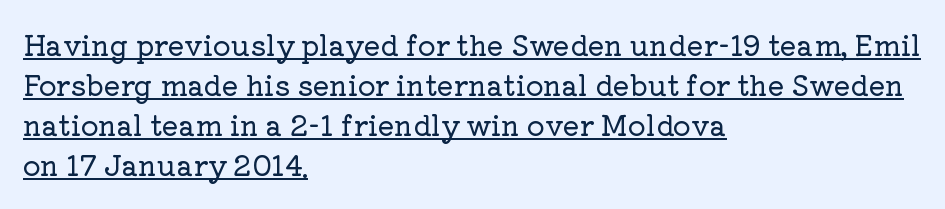
The image shows 28 px serif type, upright; set left-aligned, normal line spacing (1.43x), normal letter spacing, underlined; low stroke contrast and a medium x-height.
